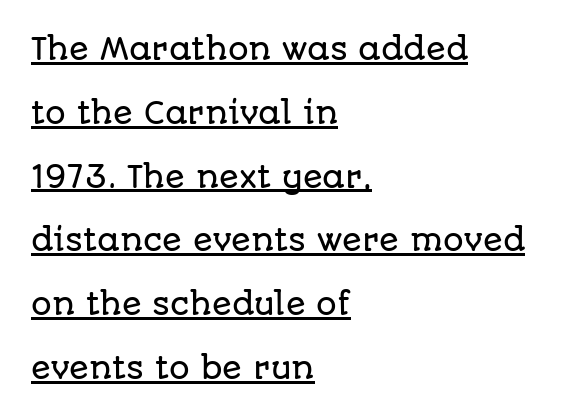
The image shows 29 px sans-serif type, upright; set left-aligned, loose line spacing (2.2x), normal letter spacing, underlined; low stroke contrast and a large x-height.
